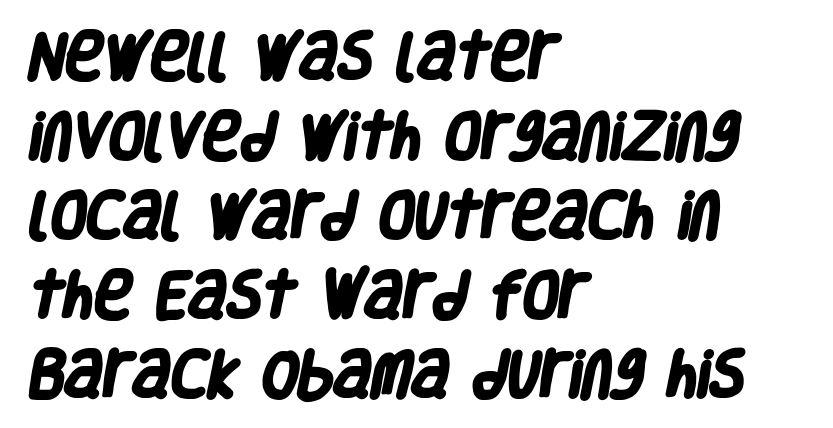
The image shows 52 px heavy, condensed sans-serif type; set left-aligned, normal line spacing (1.53x), normal letter spacing, not underlined; low stroke contrast and a large x-height.
